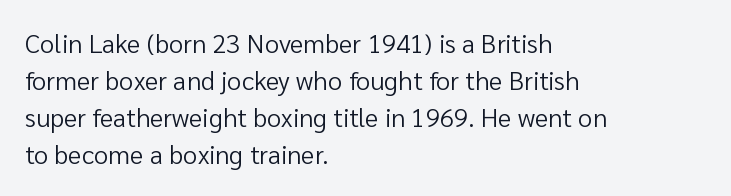
The image shows 26 px text type, upright; set left-aligned, normal line spacing (1.42x), normal letter spacing, not underlined.
